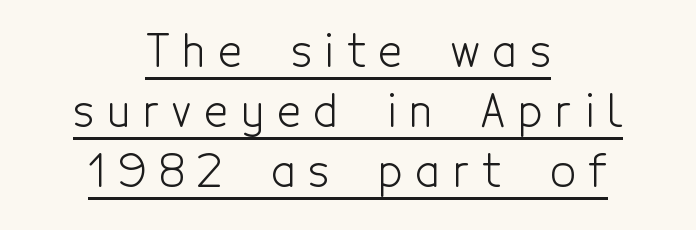
Q: Is the text bold? A: No.
Q: Is the text italic (slanted)? A: No, it is upright.
Q: Is the typeface a serif or a sans-serif typeface? A: Sans-serif.
Q: Is the text underlined? A: Yes.
Q: How is the paragraph aligned? A: Centered.
Q: Is the spacing between letters normal or unusually wide? A: Unusually wide.
Q: Is the spacing between lines tight, normal or loose? A: Normal.
Q: Width (condensed, normal, or wide)? A: Condensed.
Q: x-height? A: Medium.
Q: Monospaced? A: No.
